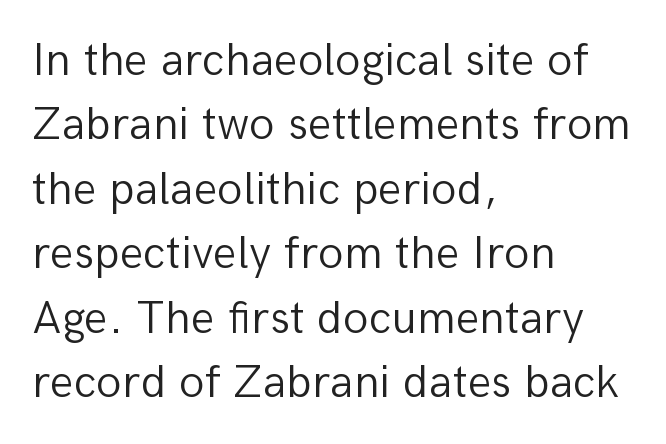
Leftover space on each line is placed entirely after the last word. The face used here is rendered with its standard letterfit. This sample keeps an unexceptional amount of space between lines. You could not count columns in this text — the font is proportionally spaced. Do the letters lean? They stand straight.
